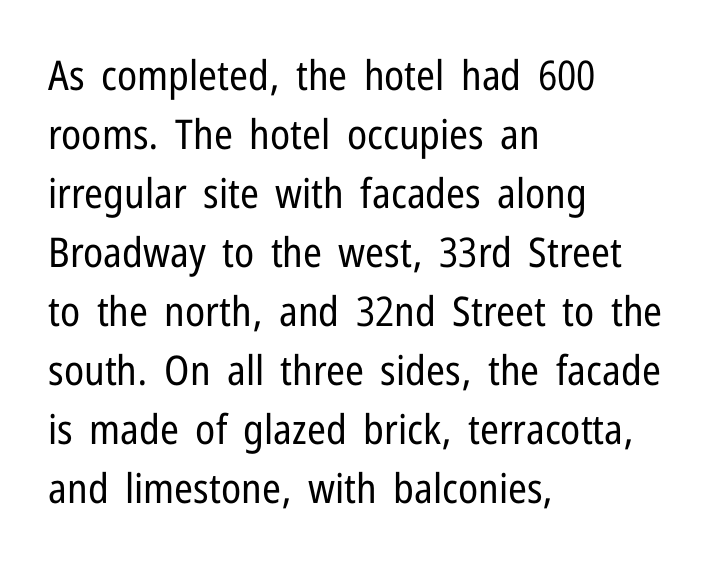
Q: Is the text bold? A: No.
Q: Is the text italic (slanted)? A: No, it is upright.
Q: Is the typeface a serif or a sans-serif typeface? A: Sans-serif.
Q: Is the text underlined? A: No.
Q: How is the paragraph aligned? A: Left-aligned.
Q: Is the spacing between letters normal or unusually wide? A: Normal.
Q: Is the spacing between lines tight, normal or loose? A: Normal.
Q: Width (condensed, normal, or wide)? A: Condensed.
Q: Stroke contrast? A: Low.
Q: x-height? A: Medium.
Q: Monospaced? A: No.
